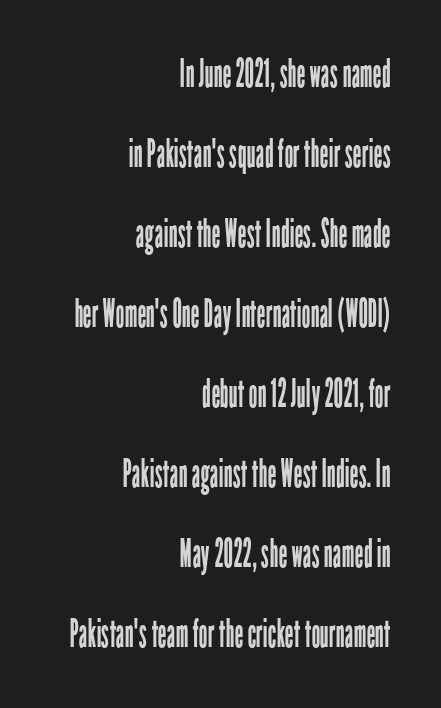
{"serif": "no", "italic": "no", "bold": "no", "weight": "regular", "width": "condensed", "stroke_contrast": "low", "x_height": "medium", "monospaced": "no", "underline": "no", "align": "right", "line_spacing": "loose", "line_spacing_ratio": 2.05, "letter_spacing": "normal", "letter_spacing_em": 0.0, "glyph_px": 39}
